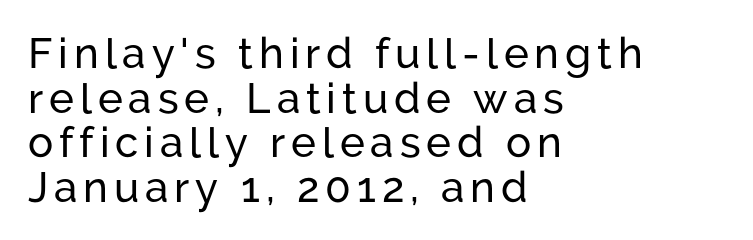
{"serif": "no", "italic": "no", "width": "normal", "stroke_contrast": "low", "x_height": "medium", "monospaced": "no", "underline": "no", "align": "left", "line_spacing": "tight", "line_spacing_ratio": 1.06, "glyph_px": 42}
